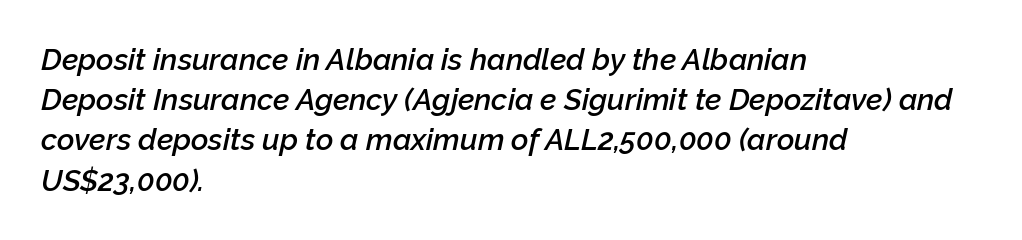
Q: Is the text bold? A: Semi-bold.
Q: Is the text italic (slanted)? A: Yes, it leans right by about 12 degrees.
Q: Is the text underlined? A: No.
Q: How is the paragraph aligned? A: Left-aligned.
Q: Is the spacing between letters normal or unusually wide? A: Normal.
Q: Is the spacing between lines tight, normal or loose? A: Normal.
Q: Width (condensed, normal, or wide)? A: Normal.
Q: Stroke contrast? A: Low.
Q: x-height? A: Medium.
Q: Monospaced? A: No.
